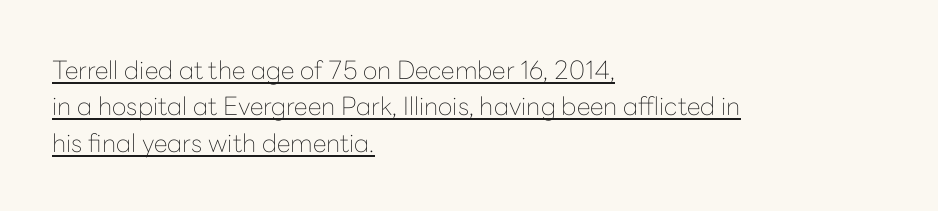
Q: Is the text bold? A: No.
Q: Is the text italic (slanted)? A: No, it is upright.
Q: Is the text underlined? A: Yes.
Q: How is the paragraph aligned? A: Left-aligned.
Q: Is the spacing between letters normal or unusually wide? A: Normal.
Q: Is the spacing between lines tight, normal or loose? A: Normal.
